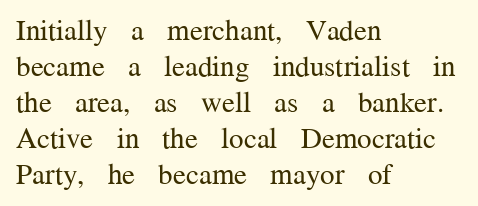
Q: Is the text bold? A: No.
Q: Is the text italic (slanted)? A: No, it is upright.
Q: Is the typeface a serif or a sans-serif typeface? A: Serif.
Q: Is the text underlined? A: No.
Q: How is the paragraph aligned? A: Left-aligned.
Q: Is the spacing between letters normal or unusually wide? A: Normal.
Q: Width (condensed, normal, or wide)? A: Normal.
Q: Stroke contrast? A: Medium.
Q: x-height? A: Medium.
Q: Monospaced? A: No.
